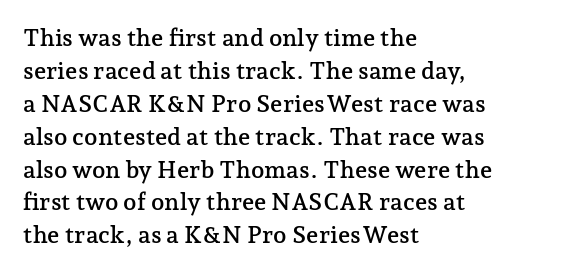
The type sits square on the baseline with zero lean. Students, observe: this is what conventionally led text looks like. Notice how the passage keeps a crisp vertical edge on the left only. Lines of text with bare space underneath.
